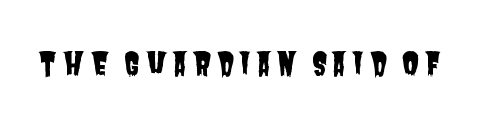
Q: Is the typeface a serif or a sans-serif typeface? A: Sans-serif.
Q: Is the text underlined? A: No.
Q: Width (condensed, normal, or wide)? A: Condensed.
Q: Stroke contrast? A: Low.
Q: x-height? A: Large.
Q: Monospaced? A: No.
